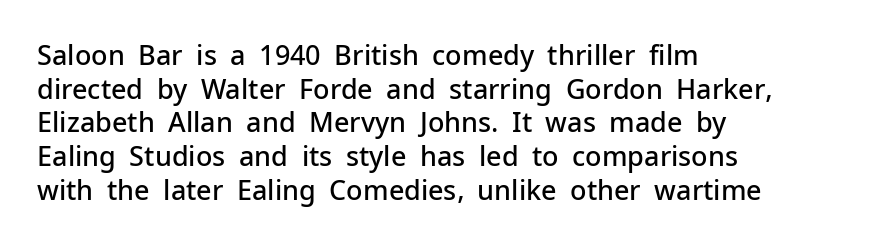
{"italic": "no", "bold": "semi", "underline": "no", "align": "left", "line_spacing": "normal", "line_spacing_ratio": 1.25, "letter_spacing": "normal", "letter_spacing_em": 0.0, "glyph_px": 27}
